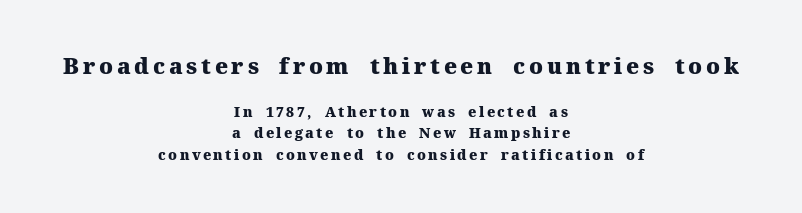
The image shows 22 px bold type, upright; set centered, normal line spacing (1.55x), not underlined; the first (top) block is 1.57x larger.
